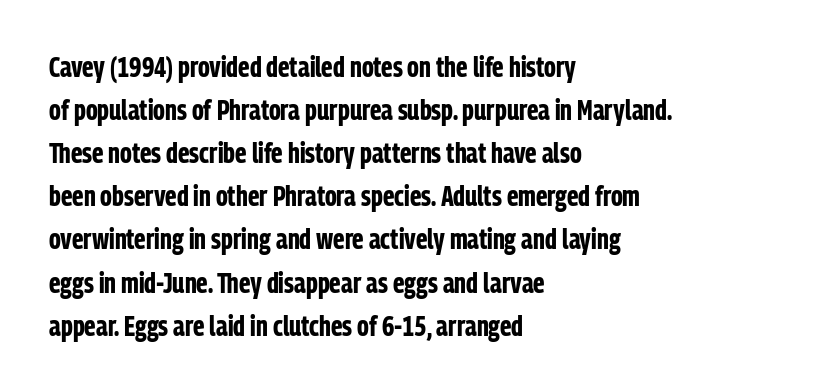
{"serif": "no", "italic": "no", "bold": "yes", "weight": "bold", "width": "condensed", "stroke_contrast": "low", "x_height": "medium", "monospaced": "no", "underline": "no", "align": "left", "line_spacing": "normal", "line_spacing_ratio": 1.54, "letter_spacing": "normal", "letter_spacing_em": 0.0, "glyph_px": 28}
